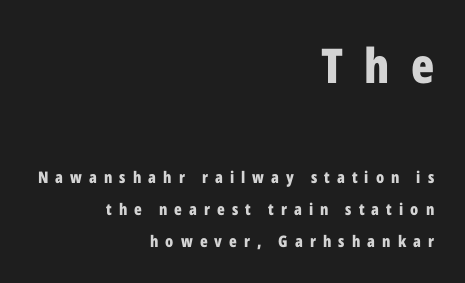
Q: Is the text bold? A: Yes.
Q: Is the text italic (slanted)? A: No, it is upright.
Q: Is the typeface a serif or a sans-serif typeface? A: Sans-serif.
Q: Is the text underlined? A: No.
Q: How is the paragraph aligned? A: Right-aligned.
Q: Is the spacing between letters normal or unusually wide? A: Unusually wide.
Q: Is the spacing between lines tight, normal or loose? A: Loose.
Q: Which block of text is set in a larger size, the first (top) or the second (bottom)? A: The first (top) one.
Q: Width (condensed, normal, or wide)? A: Condensed.
Q: Stroke contrast? A: Low.
Q: x-height? A: Medium.
Q: Monospaced? A: No.
